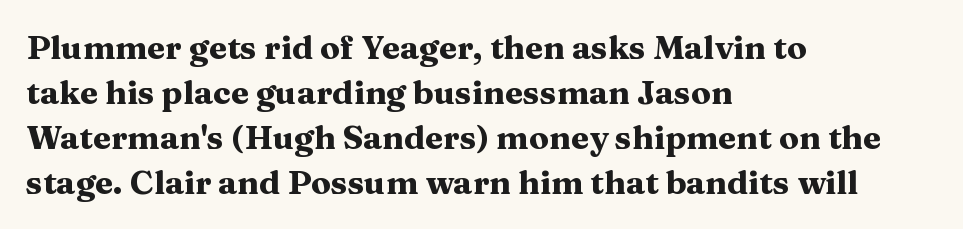
The image shows 33 px heavy, wide serif type, upright; set left-aligned, normal line spacing (1.36x), normal letter spacing, not underlined; medium stroke contrast and a medium x-height.
